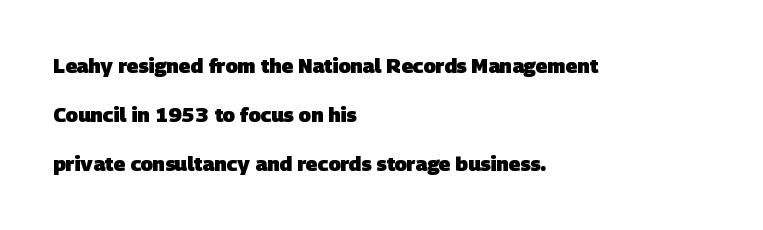
{"bold": "yes", "underline": "no", "align": "left", "line_spacing": "loose", "line_spacing_ratio": 2.46, "letter_spacing": "normal", "letter_spacing_em": 0.0, "glyph_px": 20}
